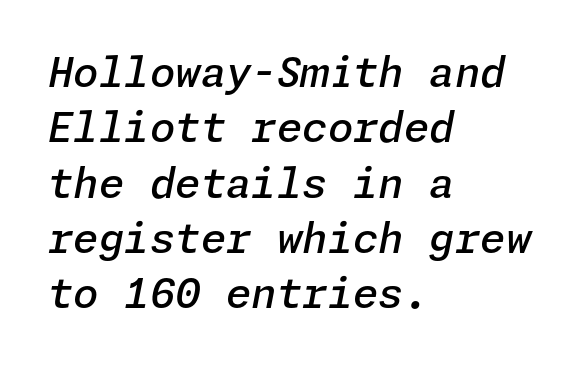
An italicized treatment has been applied to the whole sample. Stems and bowls a touch heavier than normal — semibold. Casual observation: everything's shoved over to the left. The rendering uses a moderate line-height, typical for paragraphs. Inter-character spacing is left at the font's built-in metrics.
